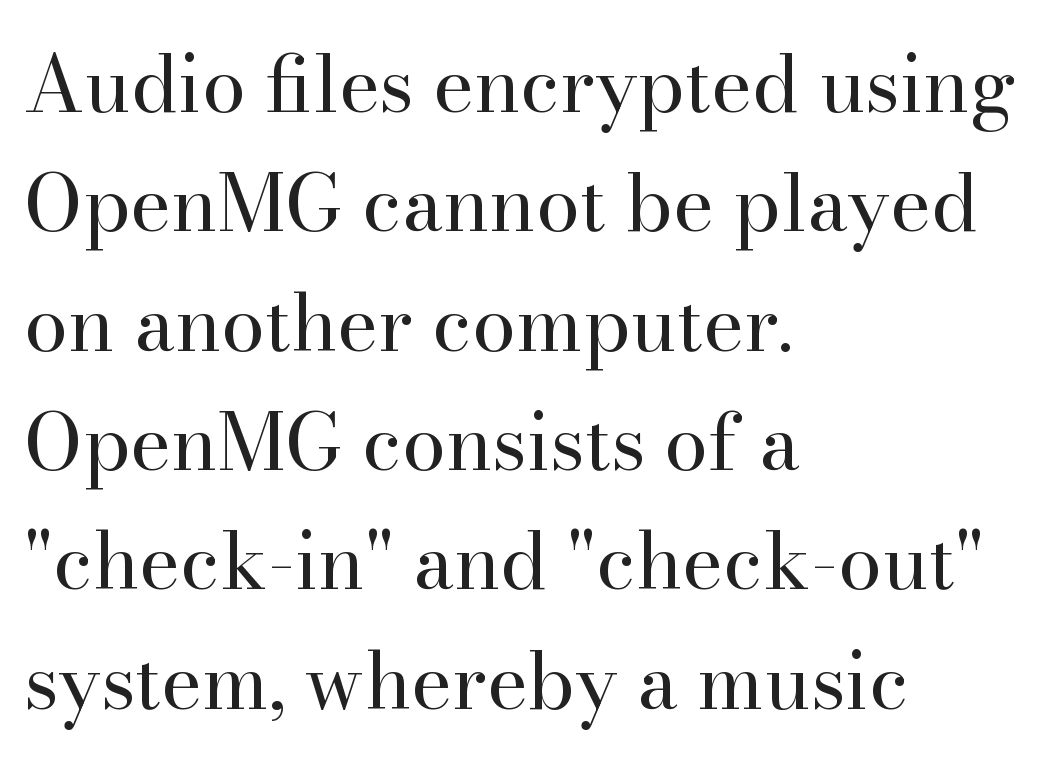
The image shows 78 px regular-weight serif type, upright; set left-aligned, normal line spacing (1.53x), normal letter spacing, not underlined; high stroke contrast and a small x-height.
